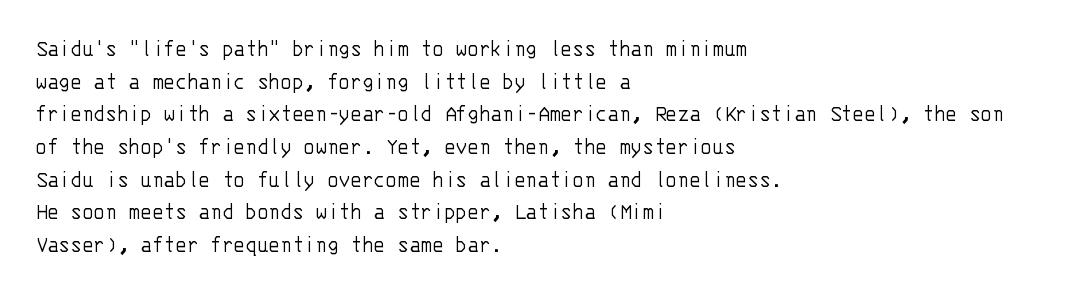
The image shows 24 px text type, upright; set left-aligned, normal line spacing (1.36x), normal letter spacing, not underlined.
